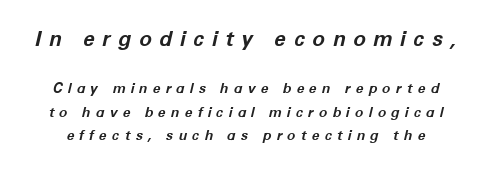
Summary of vertical rhythm: regular, with standard interline spacing. Decoration check: the copy has no underline. Inter-character spacing is expanded well beyond the font's built-in metrics. These words are printed bold, with thick strokes throughout. The face used here has a pronounced slope to its letters. Block one is the big one; block two sits smaller underneath.
